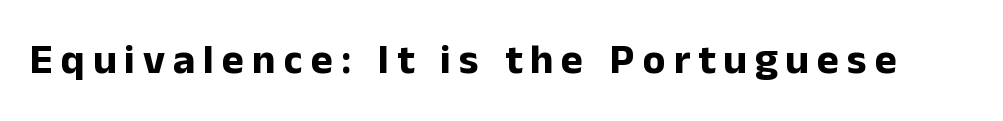
Q: Is the text bold? A: Yes.
Q: Is the text italic (slanted)? A: No, it is upright.
Q: Is the typeface a serif or a sans-serif typeface? A: Sans-serif.
Q: Is the text underlined? A: No.
Q: Width (condensed, normal, or wide)? A: Normal.
Q: Stroke contrast? A: Low.
Q: x-height? A: Medium.
Q: Monospaced? A: No.
